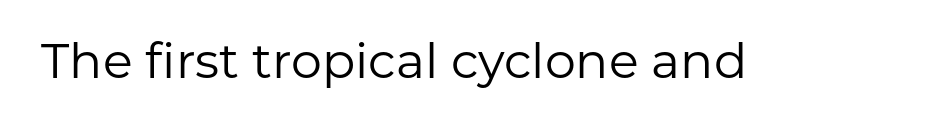
Q: Is the text bold? A: No.
Q: Is the text italic (slanted)? A: No, it is upright.
Q: Is the typeface a serif or a sans-serif typeface? A: Sans-serif.
Q: Is the text underlined? A: No.
Q: Is the spacing between letters normal or unusually wide? A: Normal.
Q: Width (condensed, normal, or wide)? A: Normal.
Q: Stroke contrast? A: Low.
Q: x-height? A: Medium.
Q: Monospaced? A: No.
